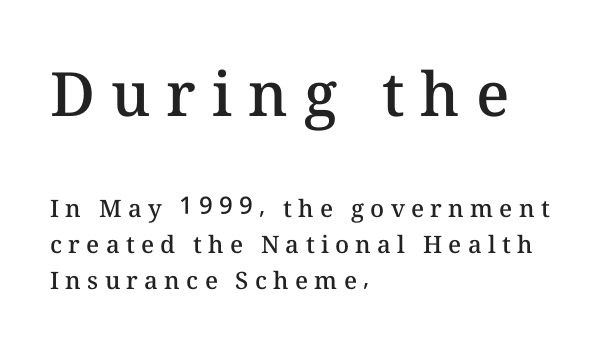
The image shows 61 px semibold type, upright; set left-aligned, normal line spacing (1.51x), unusually wide letter spacing (+0.26 em), not underlined; the first (top) block is 2.54x larger; medium stroke contrast and a medium x-height.
